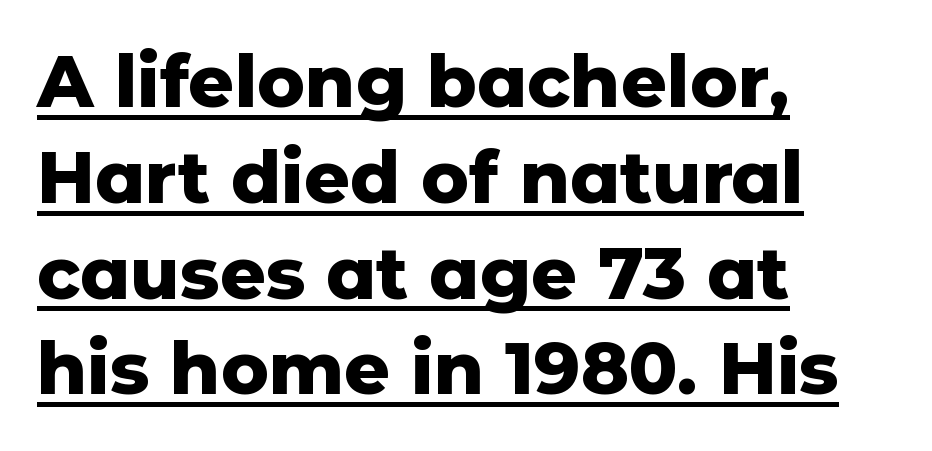
Q: Is the text bold? A: Yes.
Q: Is the text italic (slanted)? A: No, it is upright.
Q: Is the typeface a serif or a sans-serif typeface? A: Sans-serif.
Q: Is the text underlined? A: Yes.
Q: How is the paragraph aligned? A: Left-aligned.
Q: Is the spacing between letters normal or unusually wide? A: Normal.
Q: Is the spacing between lines tight, normal or loose? A: Normal.
Q: Width (condensed, normal, or wide)? A: Normal.
Q: Stroke contrast? A: Low.
Q: x-height? A: Medium.
Q: Monospaced? A: No.
